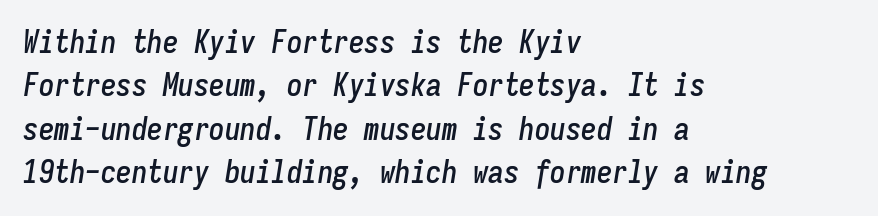
Q: Is the text italic (slanted)? A: Yes, it leans right by about 9 degrees.
Q: Is the text underlined? A: No.
Q: How is the paragraph aligned? A: Left-aligned.
Q: Is the spacing between letters normal or unusually wide? A: Normal.
Q: Is the spacing between lines tight, normal or loose? A: Normal.
Q: Width (condensed, normal, or wide)? A: Condensed.
Q: Stroke contrast? A: Low.
Q: x-height? A: Medium.
Q: Monospaced? A: Yes.
